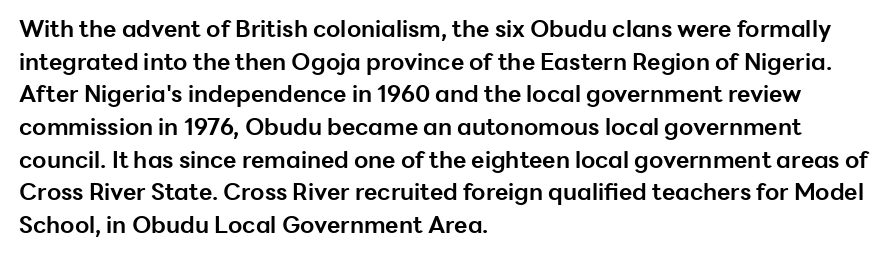
{"italic": "no", "bold": "yes", "underline": "no", "align": "left", "line_spacing": "normal", "line_spacing_ratio": 1.42, "letter_spacing": "normal", "letter_spacing_em": 0.0, "glyph_px": 23}
